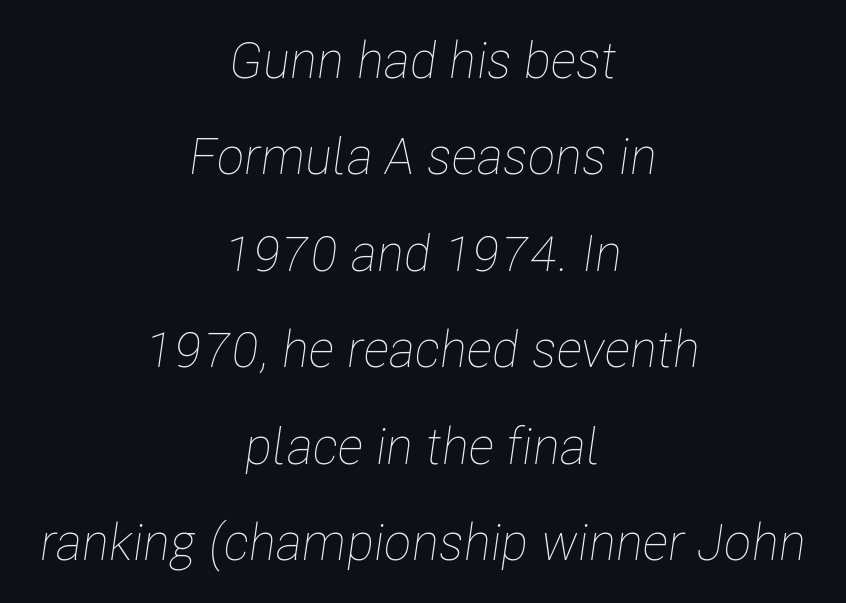
Q: Is the text bold? A: No.
Q: Is the text italic (slanted)? A: Yes, it leans right by about 8 degrees.
Q: Is the text underlined? A: No.
Q: How is the paragraph aligned? A: Centered.
Q: Is the spacing between letters normal or unusually wide? A: Normal.
Q: Width (condensed, normal, or wide)? A: Condensed.
Q: Stroke contrast? A: Low.
Q: x-height? A: Medium.
Q: Monospaced? A: No.
